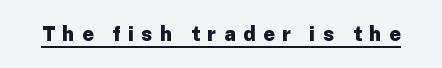
The lettering stays uniformly vertical, giving the passage a roman look. The sample's only ornament is a line tracing under the words. Look at the tracking — it's clearly loosened, letters drifting apart. Students, this is bold: see how much ink each stroke carries.
